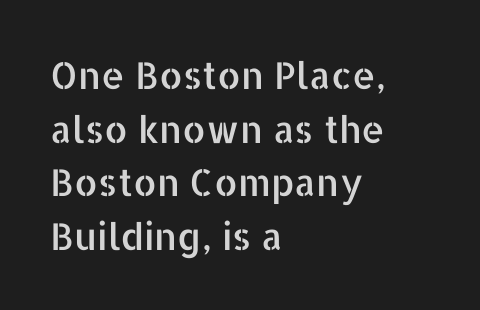
{"serif": "no", "italic": "no", "width": "normal", "stroke_contrast": "low", "x_height": "medium", "monospaced": "no", "underline": "no", "align": "left", "line_spacing": "normal", "line_spacing_ratio": 1.45, "letter_spacing": "normal", "letter_spacing_em": 0.0, "glyph_px": 37}
